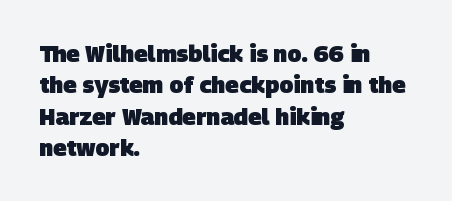
{"bold": "yes", "underline": "no", "align": "left", "line_spacing": "normal", "line_spacing_ratio": 1.36, "letter_spacing": "normal", "letter_spacing_em": 0.0, "glyph_px": 23}
